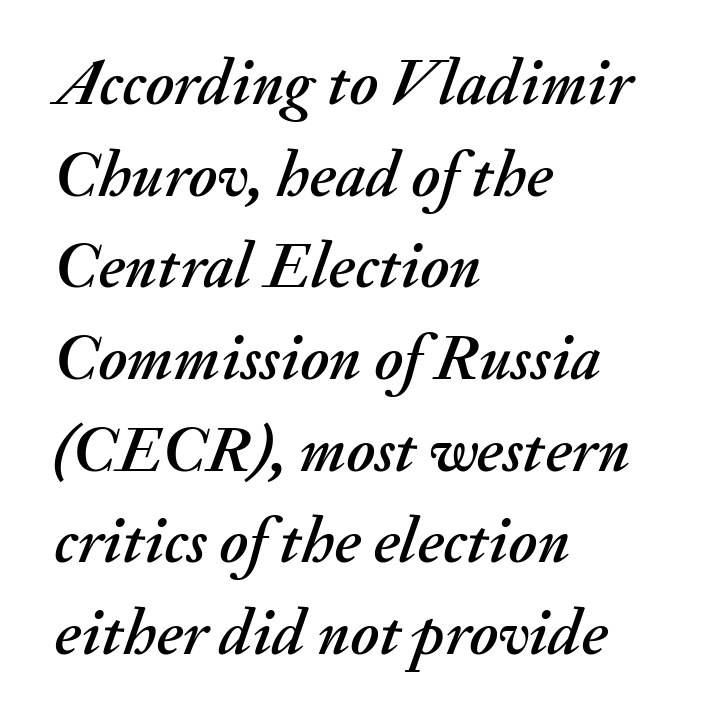
{"italic": "yes", "lean": "right", "slant_degrees": 20, "width": "normal", "stroke_contrast": "medium", "x_height": "small", "monospaced": "no", "underline": "no", "align": "left", "line_spacing": "normal", "line_spacing_ratio": 1.41, "letter_spacing": "normal", "letter_spacing_em": 0.0, "glyph_px": 65}
